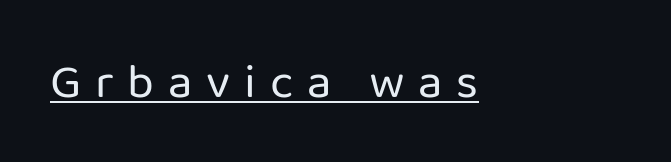
Q: Is the text bold? A: No.
Q: Is the text italic (slanted)? A: No, it is upright.
Q: Is the typeface a serif or a sans-serif typeface? A: Sans-serif.
Q: Is the text underlined? A: Yes.
Q: How is the paragraph aligned? A: Left-aligned.
Q: Is the spacing between letters normal or unusually wide? A: Unusually wide.
Q: Width (condensed, normal, or wide)? A: Normal.
Q: Stroke contrast? A: Low.
Q: x-height? A: Medium.
Q: Monospaced? A: No.
